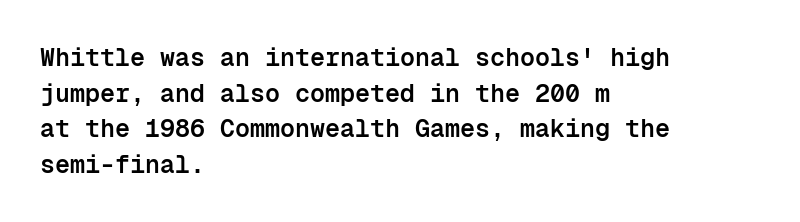
{"italic": "no", "bold": "semi", "underline": "no", "align": "left", "line_spacing": "normal", "line_spacing_ratio": 1.43, "letter_spacing": "normal", "letter_spacing_em": 0.0, "glyph_px": 25}
